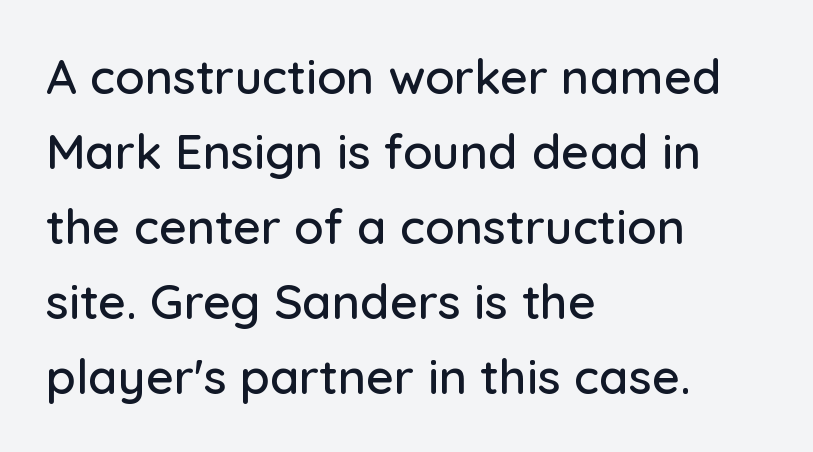
The image shows 48 px sans-serif type, upright; set left-aligned, normal line spacing (1.56x), normal letter spacing, not underlined; low stroke contrast and a medium x-height.
